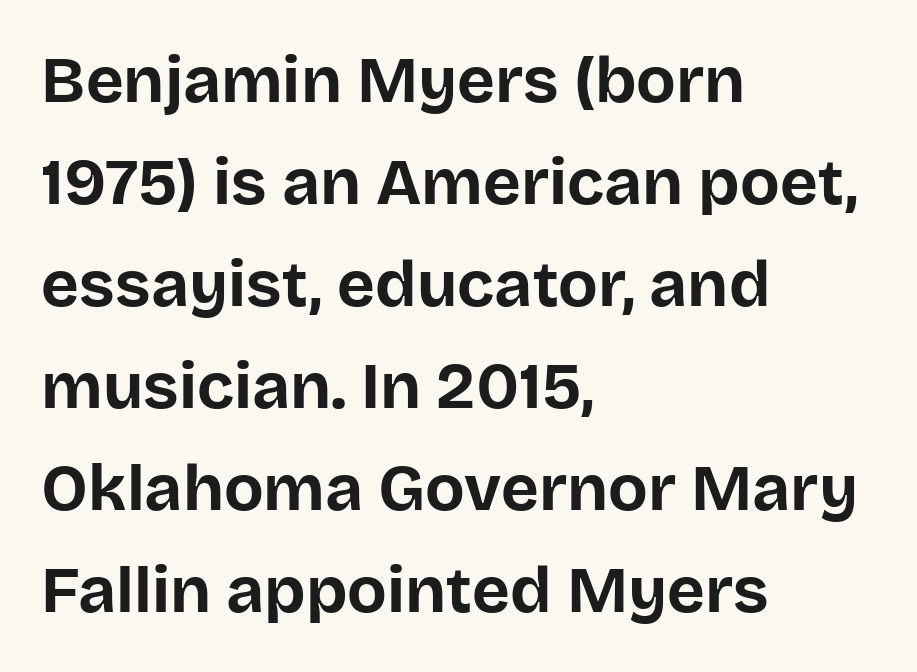
The face used here has the dense, thick strokes of a bold. Regarding leading, the lines here are spaced in the standard way. A roman cut, with each character standing at attention. Bare-footed words on every line.
